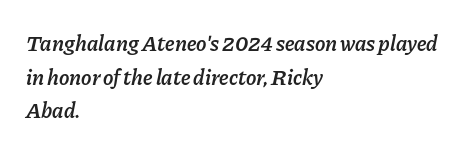
{"italic": "yes", "lean": "right", "slant_degrees": 11, "bold": "semi", "underline": "no", "align": "left", "line_spacing": "normal", "line_spacing_ratio": 1.53, "letter_spacing": "normal", "letter_spacing_em": 0.0, "glyph_px": 22}
